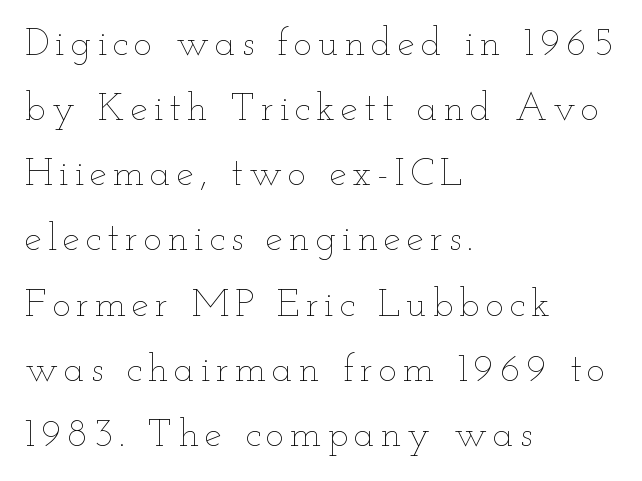
Does the leading feel generous? No, just average. The passage shown is typed in a proportional face where columns would drift. Weight class: somewhere from thin through regular. Beneath every word, the page is bare. The font's upright variant was chosen for this text. The passage is arranged the way most books set body copy — flush left.
